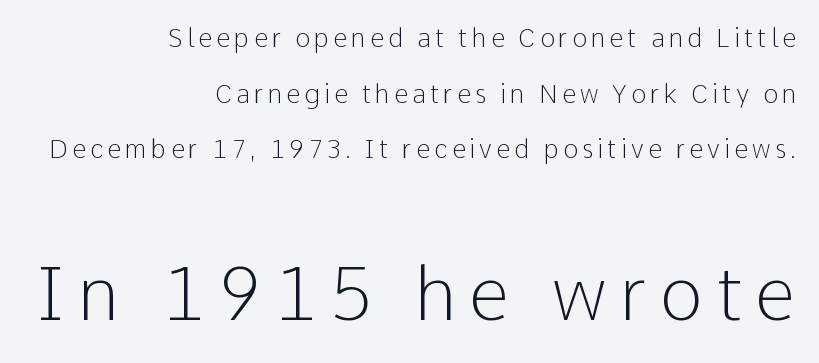
{"serif": "no", "italic": "no", "bold": "no", "weight": "light", "width": "normal", "stroke_contrast": "low", "x_height": "medium", "monospaced": "no", "underline": "no", "align": "right", "line_spacing": "loose", "line_spacing_ratio": 2.23, "larger_block": "second", "size_ratio": 2.96, "glyph_px": 74}
